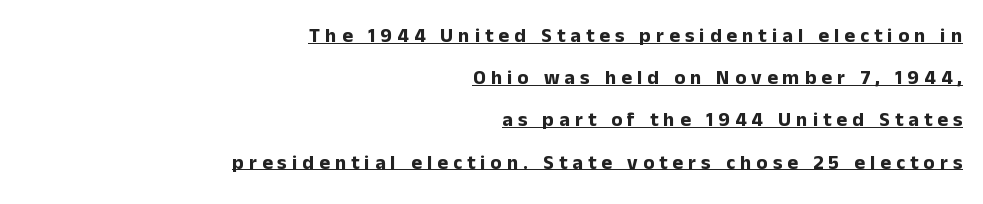
Q: Is the text bold? A: Yes.
Q: Is the text italic (slanted)? A: No, it is upright.
Q: Is the text underlined? A: Yes.
Q: How is the paragraph aligned? A: Right-aligned.
Q: Is the spacing between letters normal or unusually wide? A: Unusually wide.
Q: Is the spacing between lines tight, normal or loose? A: Loose.
